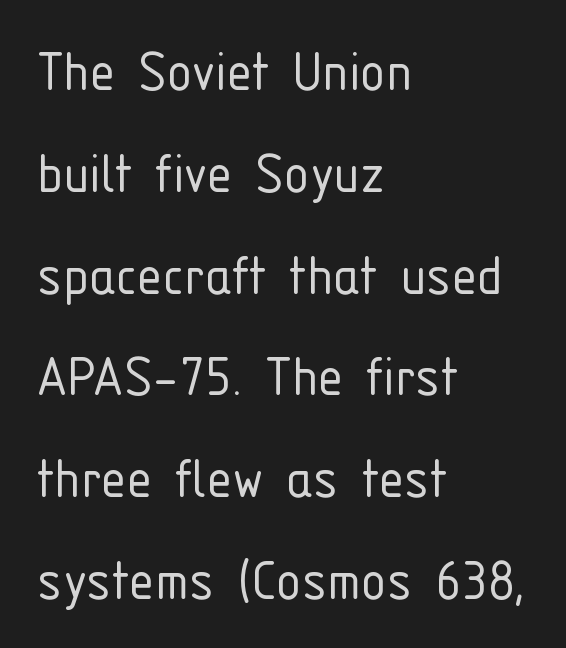
{"serif": "no", "italic": "no", "bold": "no", "weight": "light", "width": "condensed", "stroke_contrast": "low", "x_height": "medium", "monospaced": "no", "underline": "no", "align": "left", "line_spacing": "normal", "line_spacing_ratio": 1.59, "letter_spacing": "normal", "letter_spacing_em": 0.0, "glyph_px": 64}
